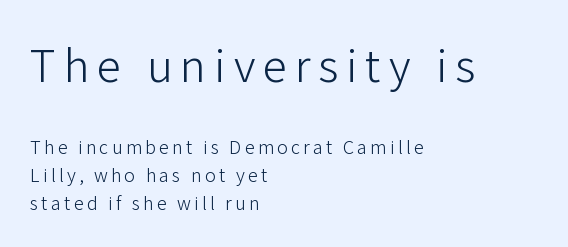
The image shows 44 px light sans-serif type, upright; set left-aligned, normal line spacing (1.55x), not underlined; the first (top) block is 2.44x larger; low stroke contrast and a medium x-height.
